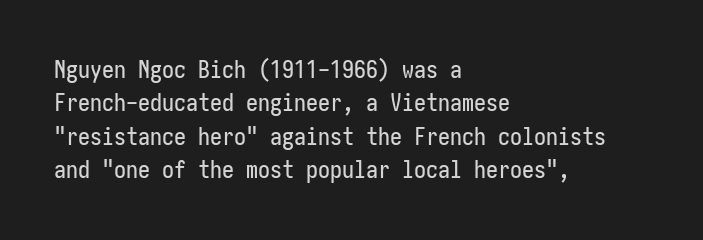
Style check: upright. Bare-footed words on every line. The passage shown has conventional tracking throughout. If you measured baseline to baseline, you'd find a middling distance. A student would call this left alignment; a typographer would say flush left, rag right.
